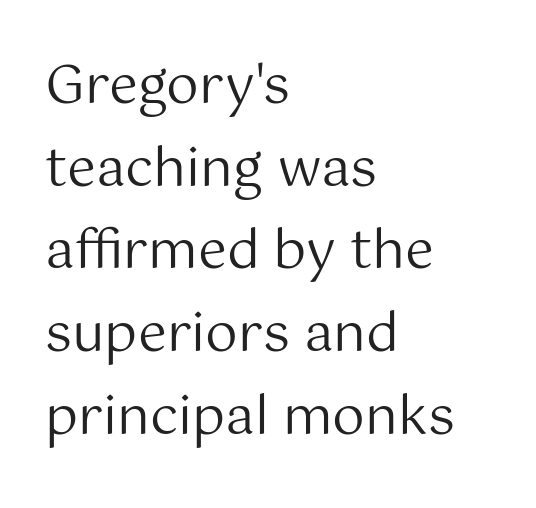
Vertical strokes here are truly vertical. These lines are rendered in a variable-pitch font. To sum up the face: it is a sans, with no serifs. The passage shown is not underscored anywhere. Is the type heavy? It reads as light-to-regular instead. Regular leading.
